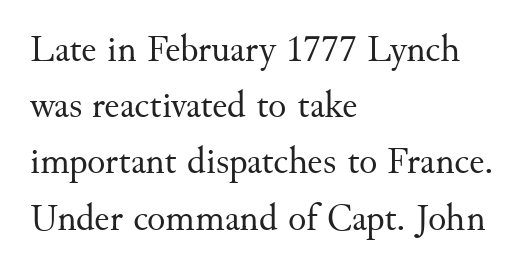
The passage shown stacks its lines at a standard gap. The gaps between neighbouring characters are ordinary and unremarkable. The glyphs are unaccompanied by any horizontal stroke below them. The passage shown is typeset with a serif family. Vertical strokes here are truly vertical. Looks like regular typesetting: each glyph gets only the width it needs.
